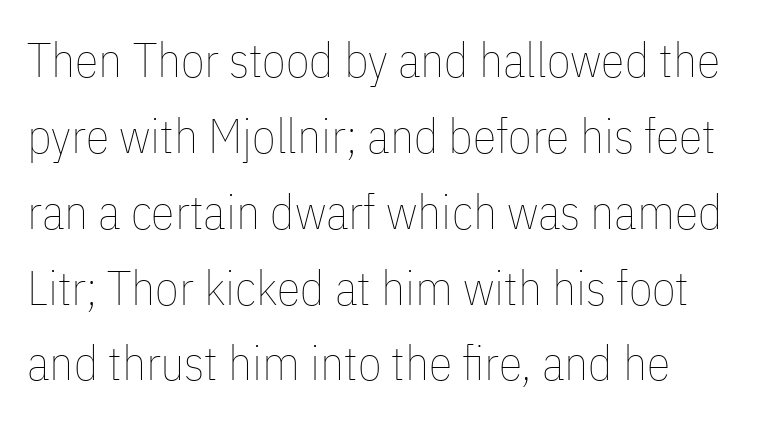
Do the characters align in a grid? No, the font is proportional. In terms of posture, this sample is upright. These glyphs show unthickened strokes, regular width or finer. Decoration check: the copy has no underline. A normal amount of white space separates one row of letters from the next. In terms of letterspacing, this is plain default setting.
